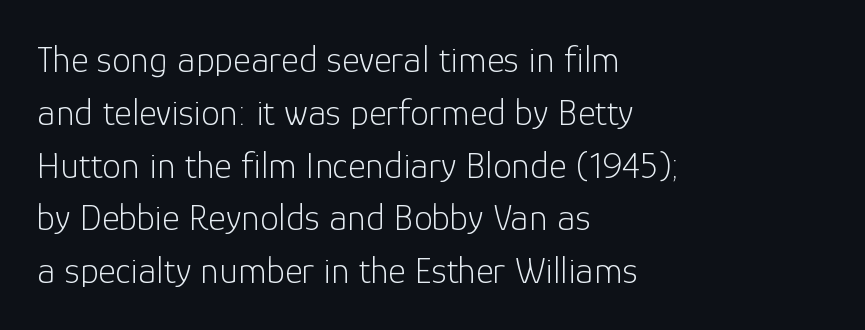
The image shows 38 px light sans-serif type, upright; set left-aligned, normal line spacing (1.39x), normal letter spacing, not underlined; low stroke contrast and a medium x-height.
